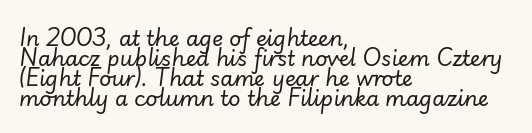
{"italic": "yes", "lean": "right", "slant_degrees": 7, "bold": "no", "underline": "no", "align": "left", "line_spacing": "tight", "line_spacing_ratio": 0.95, "letter_spacing": "normal", "letter_spacing_em": 0.0, "glyph_px": 21}
